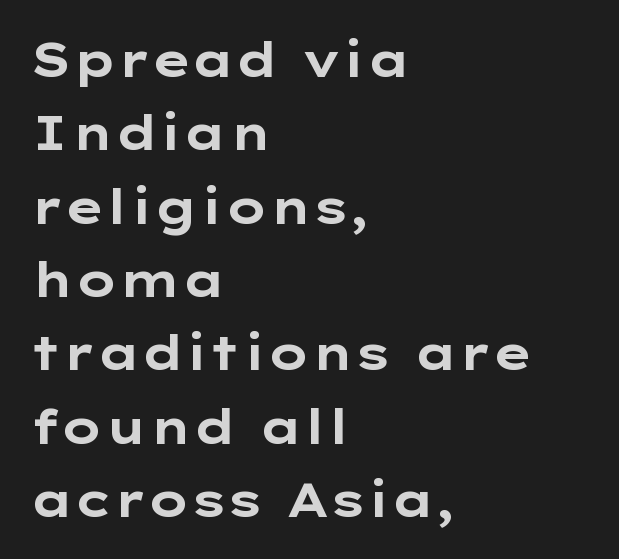
{"serif": "no", "italic": "no", "bold": "yes", "weight": "bold", "width": "wide", "stroke_contrast": "low", "x_height": "medium", "monospaced": "no", "underline": "no", "align": "left", "line_spacing": "normal", "line_spacing_ratio": 1.56, "letter_spacing": "normal", "letter_spacing_em": 0.0, "glyph_px": 47}
